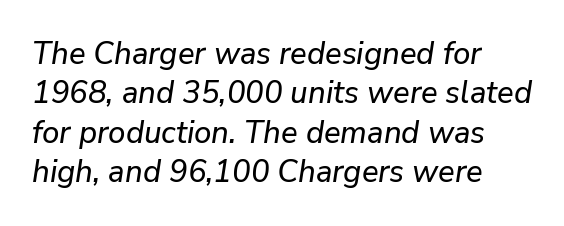
{"italic": "yes", "lean": "right", "slant_degrees": 9, "width": "normal", "stroke_contrast": "low", "x_height": "medium", "monospaced": "no", "underline": "no", "align": "left", "line_spacing": "normal", "line_spacing_ratio": 1.27, "letter_spacing": "normal", "letter_spacing_em": 0.0, "glyph_px": 31}
